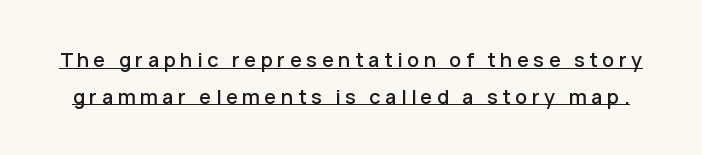
Q: Is the text italic (slanted)? A: No, it is upright.
Q: Is the text underlined? A: Yes.
Q: Is the spacing between letters normal or unusually wide? A: Unusually wide.
